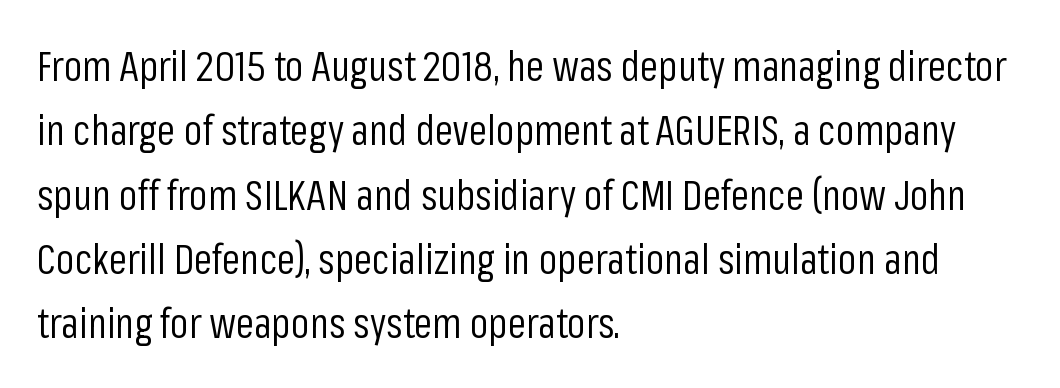
These lines are rendered in a variable-pitch font. The setting favours the left margin, as ordinary paragraphs usually do. Spacing between characters is what you'd get straight out of the box. Think standard paragraph weight, or any step lighter than that. Note: no serifs on the glyphs.
